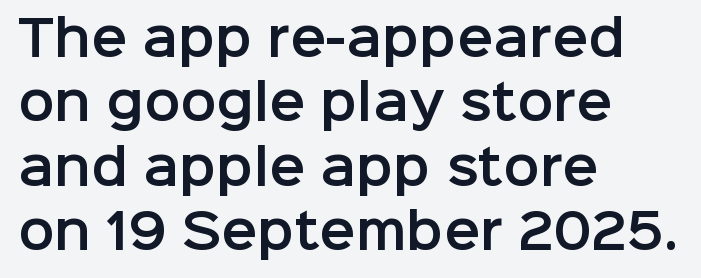
Q: Is the text italic (slanted)? A: No, it is upright.
Q: Is the typeface a serif or a sans-serif typeface? A: Sans-serif.
Q: Is the text underlined? A: No.
Q: How is the paragraph aligned? A: Left-aligned.
Q: Is the spacing between letters normal or unusually wide? A: Normal.
Q: Is the spacing between lines tight, normal or loose? A: Normal.
Q: Width (condensed, normal, or wide)? A: Normal.
Q: Stroke contrast? A: Low.
Q: x-height? A: Medium.
Q: Monospaced? A: No.
